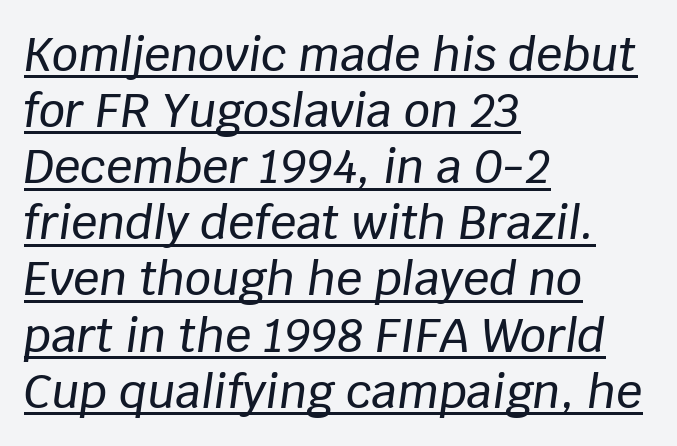
Q: Is the text italic (slanted)? A: Yes, it leans right by about 8 degrees.
Q: Is the text underlined? A: Yes.
Q: How is the paragraph aligned? A: Left-aligned.
Q: Is the spacing between letters normal or unusually wide? A: Normal.
Q: Width (condensed, normal, or wide)? A: Normal.
Q: Stroke contrast? A: Low.
Q: x-height? A: Large.
Q: Monospaced? A: No.
